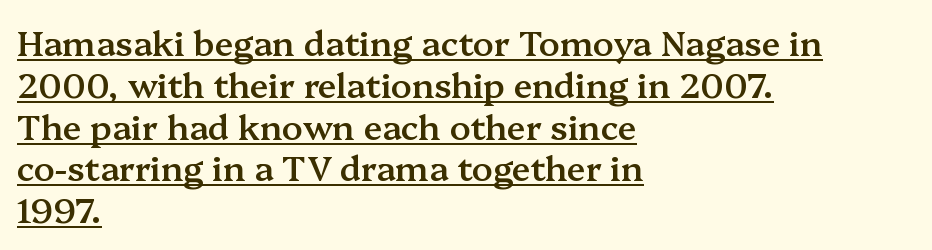
The image shows 34 px semibold serif type, upright; set left-aligned, line spacing 1.23x, normal letter spacing, underlined; medium stroke contrast and a medium x-height.
